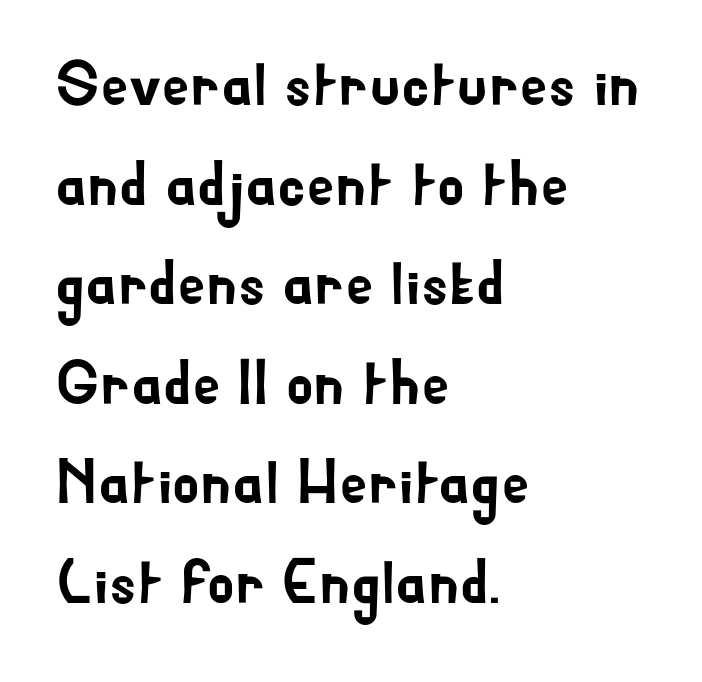
Q: Is the text italic (slanted)? A: No, it is upright.
Q: Is the typeface a serif or a sans-serif typeface? A: Sans-serif.
Q: Is the text underlined? A: No.
Q: How is the paragraph aligned? A: Left-aligned.
Q: Is the spacing between letters normal or unusually wide? A: Normal.
Q: Is the spacing between lines tight, normal or loose? A: Normal.
Q: Width (condensed, normal, or wide)? A: Normal.
Q: Stroke contrast? A: Low.
Q: x-height? A: Small.
Q: Monospaced? A: No.
